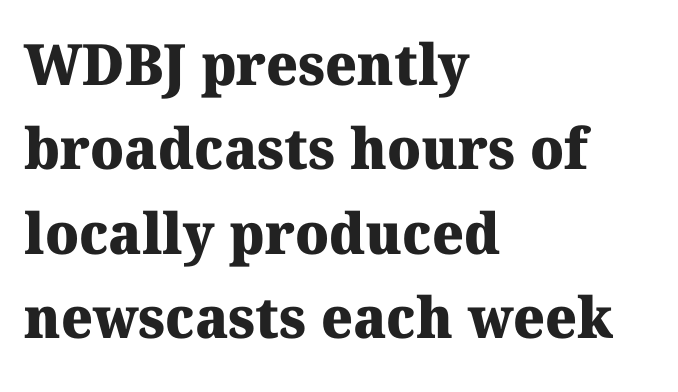
{"serif": "yes", "bold": "yes", "weight": "heavy", "width": "normal", "stroke_contrast": "medium", "x_height": "medium", "monospaced": "no", "underline": "no", "align": "left", "line_spacing": "normal", "line_spacing_ratio": 1.48, "letter_spacing": "normal", "letter_spacing_em": 0.0, "glyph_px": 57}
